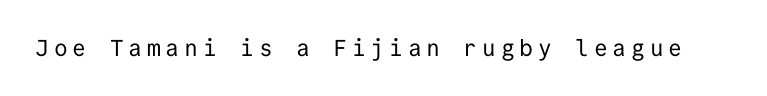
It's the straight-up-and-down kind of type. No extra ink here — the face is not bold. Descender tails drop into unmarked territory. Short note: letters widely spaced.
